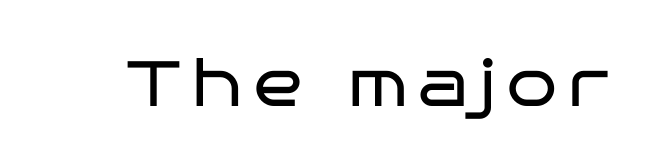
Every stem runs plumb, perpendicular to the baseline. Think of a printed novel: that variable character pitch is what you see here. Regarding serifs, this sample does without them. Honestly, there is no underline to notice here at all. The cut favours lightness, reaching ordinary text weight at its darkest.
